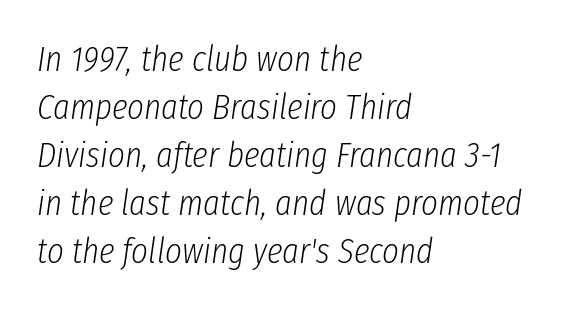
{"italic": "yes", "lean": "right", "slant_degrees": 8, "bold": "no", "weight": "light", "width": "condensed", "stroke_contrast": "low", "x_height": "medium", "monospaced": "no", "underline": "no", "align": "left", "line_spacing": "normal", "line_spacing_ratio": 1.33, "letter_spacing": "normal", "letter_spacing_em": 0.0, "glyph_px": 36}
